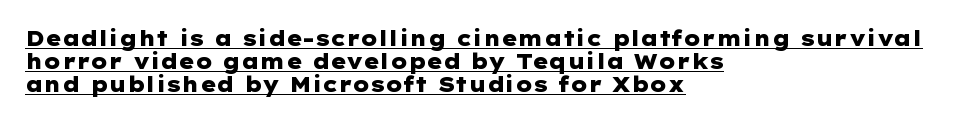
Q: Is the text bold? A: Yes.
Q: Is the text italic (slanted)? A: No, it is upright.
Q: Is the text underlined? A: Yes.
Q: How is the paragraph aligned? A: Left-aligned.
Q: Is the spacing between letters normal or unusually wide? A: Normal.
Q: Is the spacing between lines tight, normal or loose? A: Tight.
